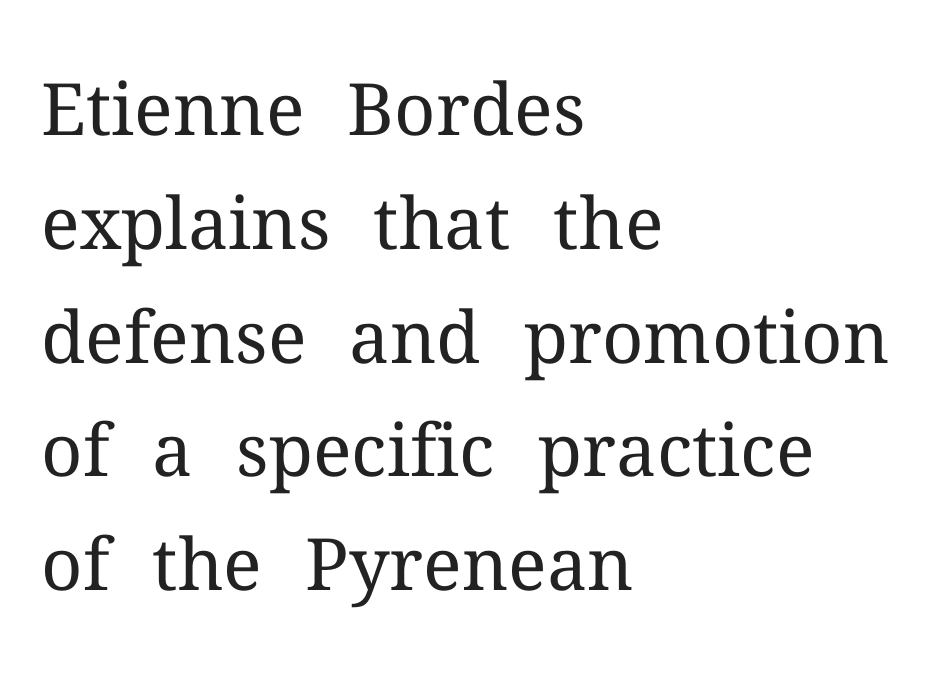
The image shows 72 px regular-weight serif type, upright; set left-aligned, normal line spacing (1.58x), normal letter spacing, not underlined; medium stroke contrast and a medium x-height.
